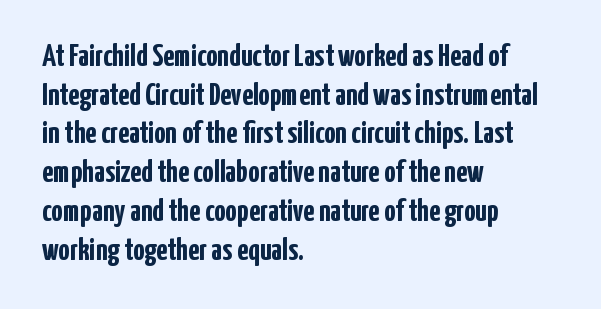
{"serif": "no", "italic": "no", "bold": "yes", "weight": "semibold", "width": "condensed", "stroke_contrast": "low", "x_height": "medium", "monospaced": "no", "underline": "no", "align": "left", "line_spacing_ratio": 1.21, "letter_spacing": "normal", "letter_spacing_em": 0.0, "glyph_px": 32}
